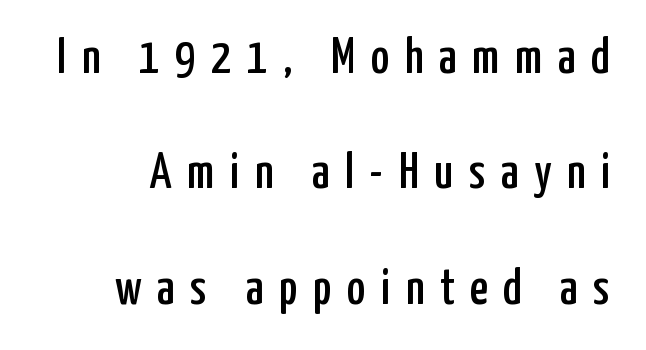
The image shows 50 px condensed sans-serif type, upright; set loose line spacing (2.31x), unusually wide letter spacing (+0.31 em), not underlined; low stroke contrast and a medium x-height.
